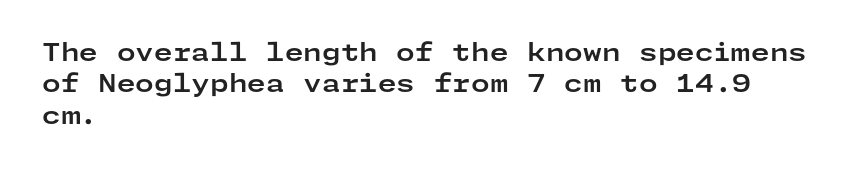
The image shows 24 px bold type, upright; set left-aligned, normal line spacing (1.31x), normal letter spacing, not underlined.
